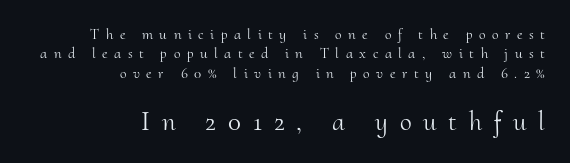
Q: Is the text bold? A: No.
Q: Is the text italic (slanted)? A: No, it is upright.
Q: Is the text underlined? A: No.
Q: How is the paragraph aligned? A: Right-aligned.
Q: Is the spacing between letters normal or unusually wide? A: Unusually wide.
Q: Is the spacing between lines tight, normal or loose? A: Normal.
Q: Which block of text is set in a larger size, the first (top) or the second (bottom)? A: The second (bottom) one.
